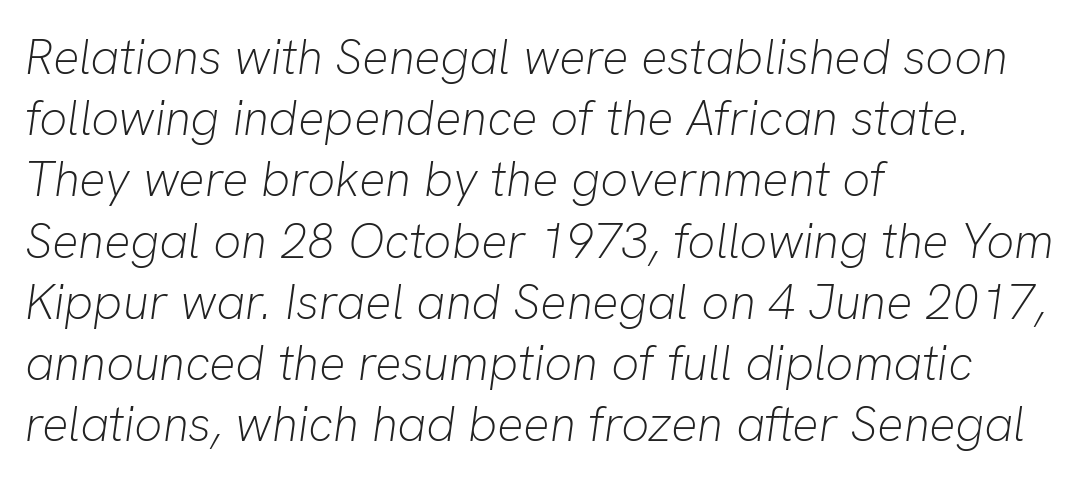
The image shows 49 px light type, italic (leaning right); set left-aligned, normal line spacing (1.25x), normal letter spacing, not underlined; low stroke contrast and a medium x-height.
